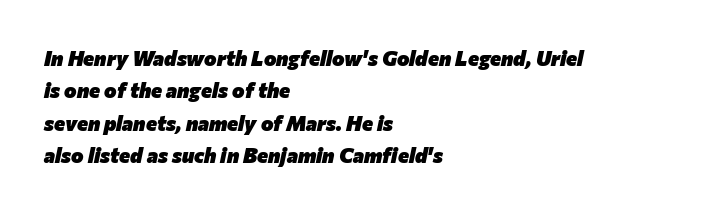
{"italic": "yes", "lean": "right", "slant_degrees": 12, "bold": "yes", "underline": "no", "align": "left", "line_spacing": "normal", "line_spacing_ratio": 1.54, "letter_spacing": "normal", "letter_spacing_em": 0.0, "glyph_px": 21}
